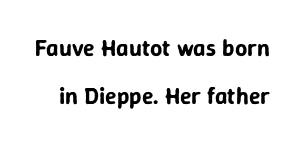
Nobody drew a line under any word here. Nope, not italic — everything's standing straight. A typesetter would call this leading open, well beyond the default. How are the letters spaced? Ordinarily, with no added tracking.
